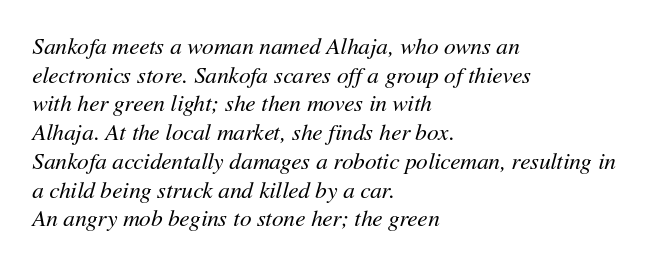
{"italic": "yes", "lean": "right", "slant_degrees": 11, "bold": "no", "underline": "no", "align": "left", "line_spacing": "normal", "line_spacing_ratio": 1.25, "letter_spacing": "normal", "letter_spacing_em": 0.0, "glyph_px": 23}
